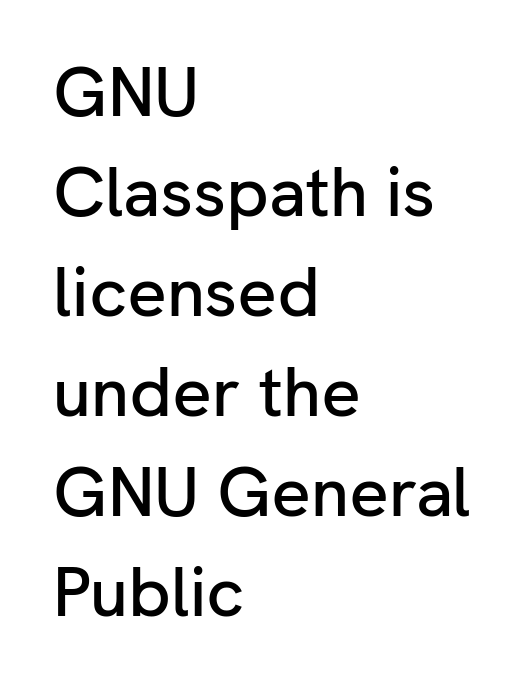
The image shows 69 px sans-serif type, upright; set left-aligned, normal line spacing (1.45x), normal letter spacing, not underlined; low stroke contrast and a medium x-height.
